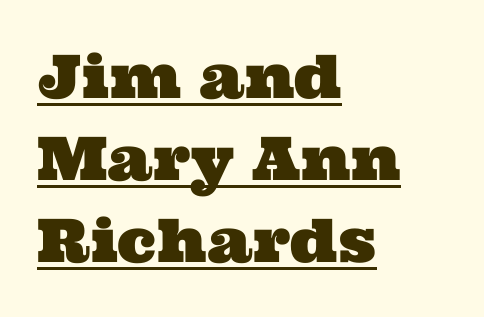
Small tapered or slab feet sit at the stroke ends, so this counts as serif. If you drew a ruler down the left edge, every line would touch it. Whoever set this chose a conventional vertical rhythm. Words appear dense and cohesive because spacing is normal. The sample's only ornament is a line tracing under the words.
